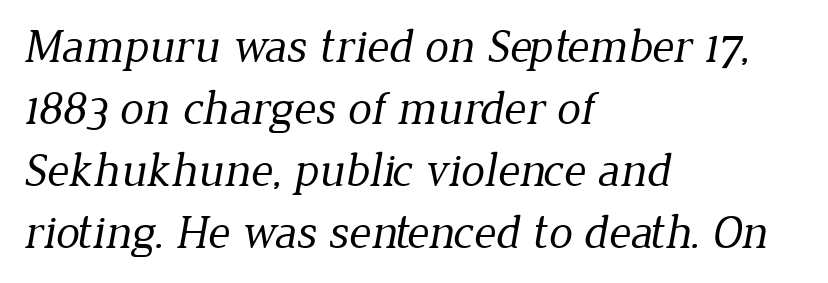
The image shows 48 px regular-weight serif type; set left-aligned, normal line spacing (1.29x), normal letter spacing, not underlined; low stroke contrast and a medium x-height.
